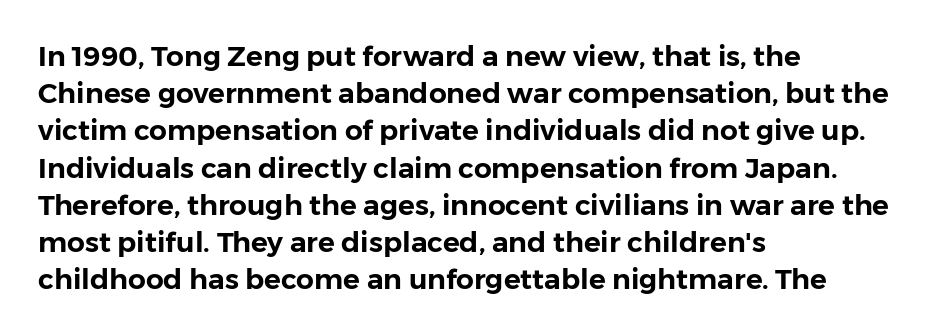
The image shows 28 px sans-serif type, upright; set left-aligned, normal line spacing (1.33x), normal letter spacing, not underlined; low stroke contrast and a medium x-height.
